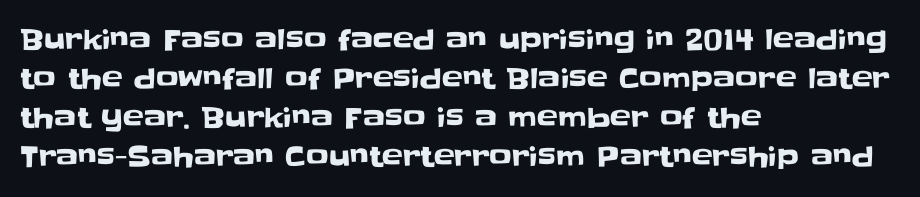
The image shows 28 px sans-serif type, upright; set left-aligned, normal line spacing (1.39x), normal letter spacing, not underlined; low stroke contrast and a large x-height.
